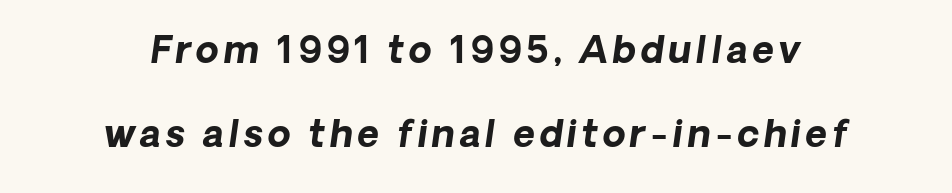
{"italic": "yes", "lean": "right", "slant_degrees": 8, "bold": "yes", "weight": "bold", "width": "normal", "stroke_contrast": "low", "x_height": "medium", "monospaced": "no", "underline": "no", "align": "center", "line_spacing": "loose", "line_spacing_ratio": 2.28, "glyph_px": 37}
